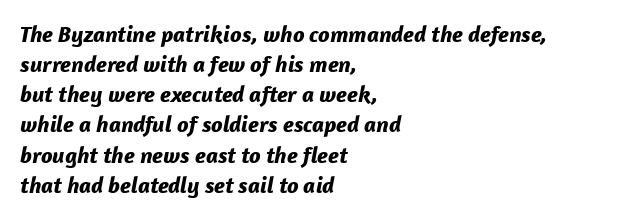
{"italic": "yes", "lean": "right", "slant_degrees": 12, "bold": "yes", "underline": "no", "align": "left", "line_spacing": "normal", "line_spacing_ratio": 1.31, "letter_spacing": "normal", "letter_spacing_em": 0.0, "glyph_px": 23}
